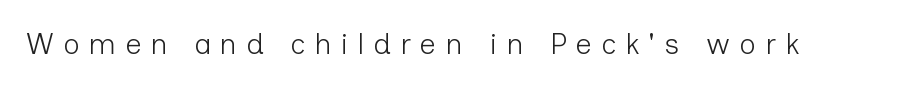
{"serif": "no", "italic": "no", "bold": "no", "weight": "light", "width": "normal", "stroke_contrast": "low", "x_height": "medium", "monospaced": "no", "underline": "no", "letter_spacing": "wide", "letter_spacing_em": 0.31, "glyph_px": 29}
